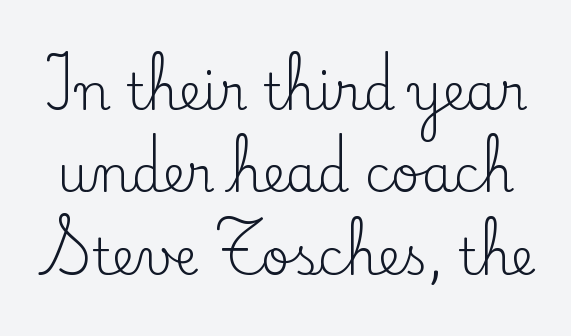
Q: Is the text bold? A: No.
Q: Is the text italic (slanted)? A: No, it is upright.
Q: Is the text underlined? A: No.
Q: Is the spacing between letters normal or unusually wide? A: Normal.
Q: Is the spacing between lines tight, normal or loose? A: Normal.
Q: Width (condensed, normal, or wide)? A: Normal.
Q: Stroke contrast? A: Low.
Q: x-height? A: Small.
Q: Monospaced? A: No.
